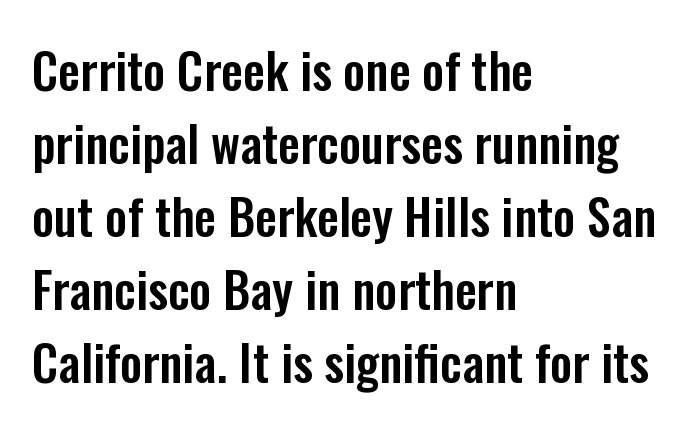
Q: Is the text italic (slanted)? A: No, it is upright.
Q: Is the typeface a serif or a sans-serif typeface? A: Sans-serif.
Q: Is the text underlined? A: No.
Q: How is the paragraph aligned? A: Left-aligned.
Q: Is the spacing between letters normal or unusually wide? A: Normal.
Q: Is the spacing between lines tight, normal or loose? A: Normal.
Q: Width (condensed, normal, or wide)? A: Condensed.
Q: Stroke contrast? A: Low.
Q: x-height? A: Medium.
Q: Monospaced? A: No.
